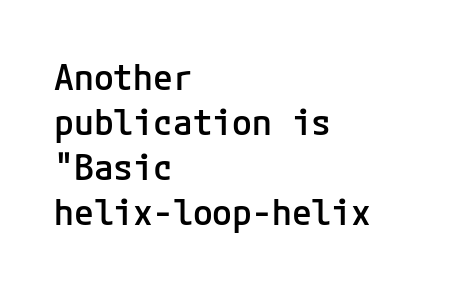
The image shows 36 px semibold sans-serif type, upright; set left-aligned, normal line spacing (1.25x), normal letter spacing, not underlined; low stroke contrast and a medium x-height.
